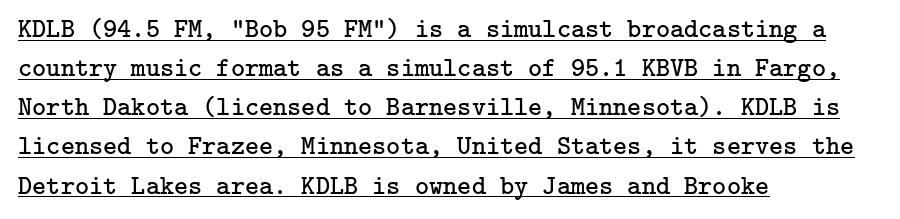
Is the block centered? No — it sits flush against the left margin. In terms of posture, this sample is upright. The weight would be labelled regular, book, light, or lighter still. This sample uses plain, unmodified letter spacing. In designer terms, the underline attribute is active on this setting.
